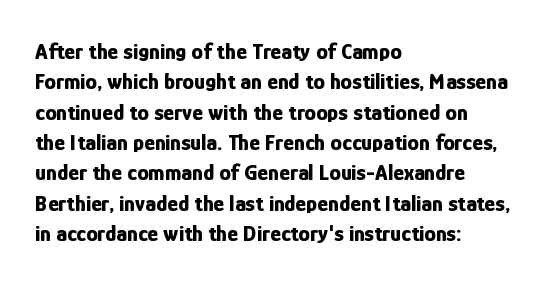
{"italic": "no", "bold": "yes", "underline": "no", "align": "left", "line_spacing": "normal", "line_spacing_ratio": 1.32, "letter_spacing": "normal", "letter_spacing_em": 0.0, "glyph_px": 23}
